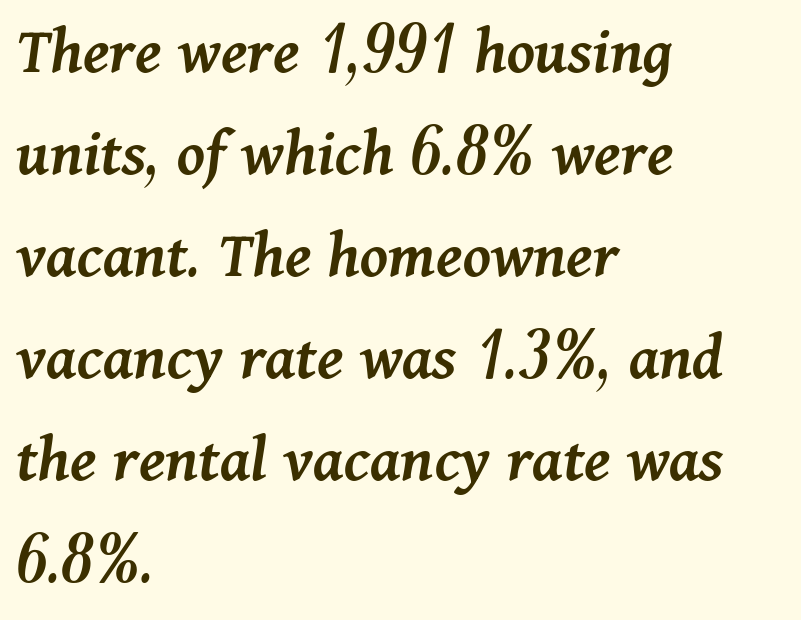
The image shows 68 px semibold type, italic (leaning right); set left-aligned, normal line spacing (1.5x), normal letter spacing, not underlined; medium stroke contrast and a medium x-height.
